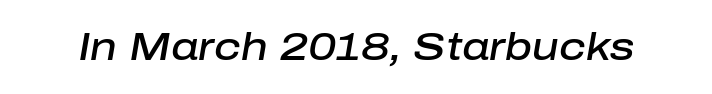
Q: Is the text bold? A: Semi-bold.
Q: Is the text italic (slanted)? A: Yes, it leans right by about 10 degrees.
Q: Is the text underlined? A: No.
Q: Is the spacing between letters normal or unusually wide? A: Normal.
Q: Width (condensed, normal, or wide)? A: Normal.
Q: Stroke contrast? A: Low.
Q: x-height? A: Medium.
Q: Monospaced? A: No.
